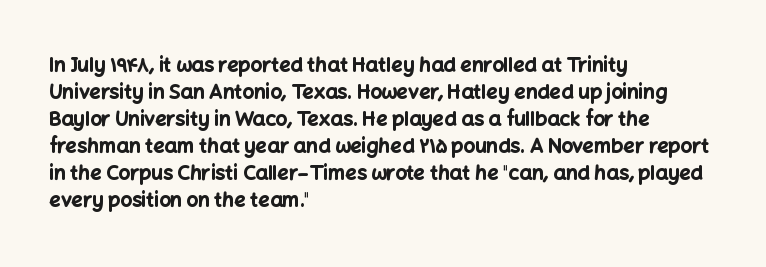
The image shows 20 px bold type, upright; set left-aligned, normal line spacing (1.35x), normal letter spacing, not underlined.
